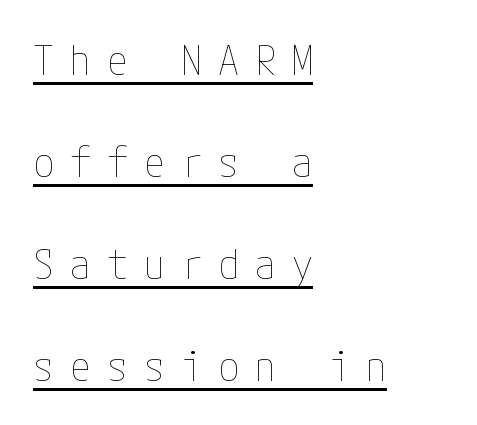
Q: Is the text bold? A: No.
Q: Is the text italic (slanted)? A: No, it is upright.
Q: Is the text underlined? A: Yes.
Q: How is the paragraph aligned? A: Left-aligned.
Q: Is the spacing between letters normal or unusually wide? A: Unusually wide.
Q: Is the spacing between lines tight, normal or loose? A: Loose.
Q: Width (condensed, normal, or wide)? A: Condensed.
Q: Stroke contrast? A: Low.
Q: x-height? A: Medium.
